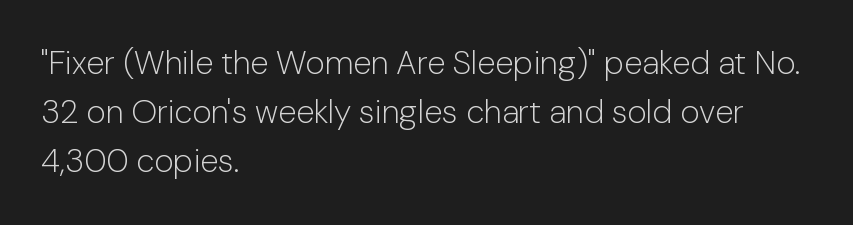
The image shows 33 px light sans-serif type, upright; set left-aligned, normal line spacing (1.49x), normal letter spacing, not underlined; low stroke contrast and a medium x-height.
